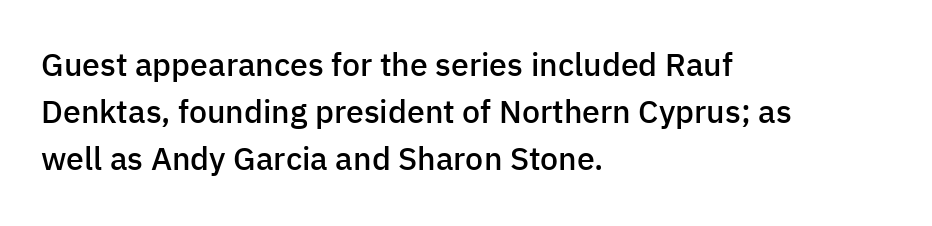
The image shows 32 px semibold sans-serif type, upright; set left-aligned, normal line spacing (1.47x), normal letter spacing, not underlined; low stroke contrast and a medium x-height.
